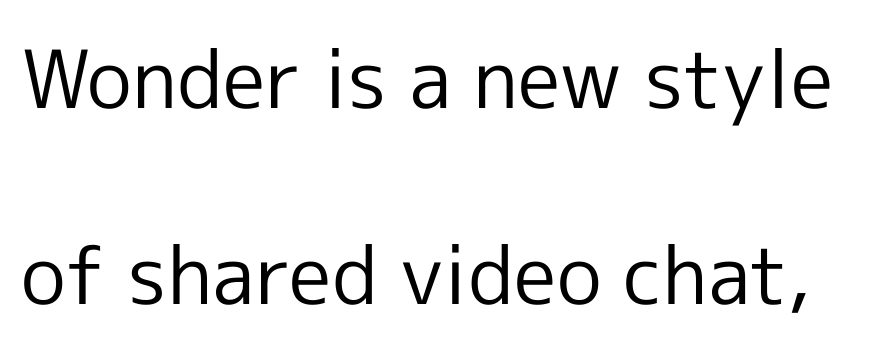
The image shows 80 px regular-weight sans-serif type, upright; set loose line spacing (2.45x), normal letter spacing, not underlined; a medium x-height.
